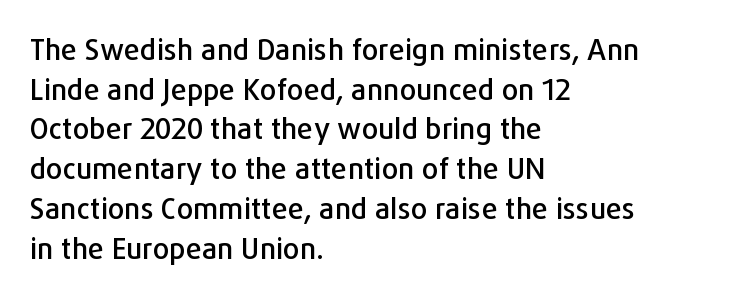
Rule under the text: the space is simply empty. Layout note: lines flush left. These lines were composed using upright roman letters. Do the characters align in a grid? No, the font is proportional. Note: no serifs on the glyphs.
